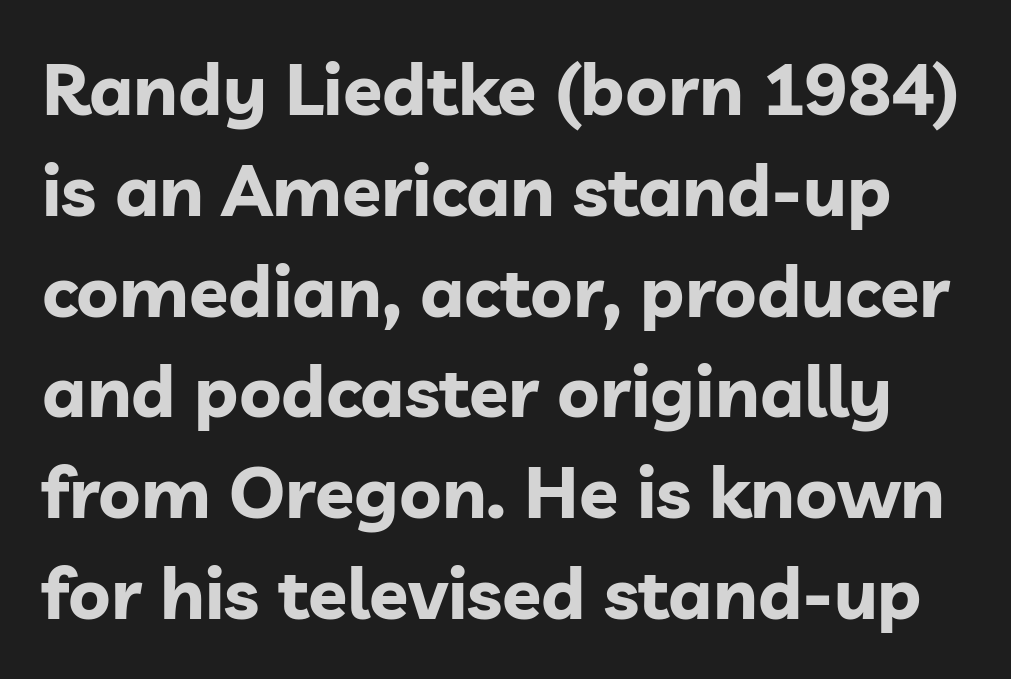
{"serif": "no", "italic": "no", "bold": "yes", "weight": "bold", "width": "normal", "stroke_contrast": "low", "x_height": "medium", "monospaced": "no", "underline": "no", "line_spacing": "normal", "line_spacing_ratio": 1.4, "letter_spacing": "normal", "letter_spacing_em": 0.0, "glyph_px": 72}
